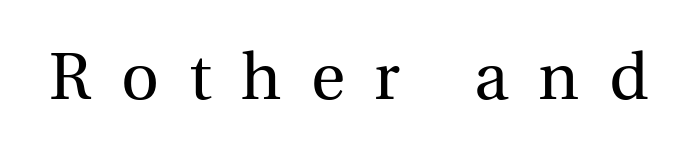
Q: Is the text bold? A: No.
Q: Is the text italic (slanted)? A: No, it is upright.
Q: Is the typeface a serif or a sans-serif typeface? A: Serif.
Q: Is the text underlined? A: No.
Q: Is the spacing between letters normal or unusually wide? A: Unusually wide.
Q: Width (condensed, normal, or wide)? A: Normal.
Q: x-height? A: Medium.
Q: Monospaced? A: No.
